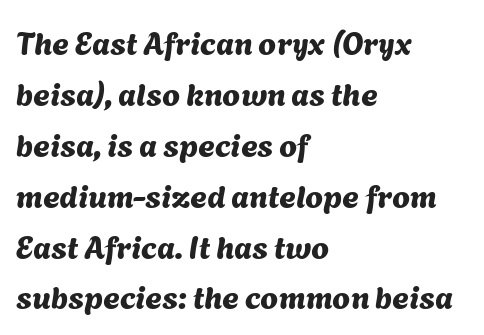
Q: Is the typeface a serif or a sans-serif typeface? A: Sans-serif.
Q: Is the text underlined? A: No.
Q: How is the paragraph aligned? A: Left-aligned.
Q: Is the spacing between letters normal or unusually wide? A: Normal.
Q: Is the spacing between lines tight, normal or loose? A: Normal.
Q: Width (condensed, normal, or wide)? A: Normal.
Q: Stroke contrast? A: Medium.
Q: x-height? A: Medium.
Q: Monospaced? A: No.
